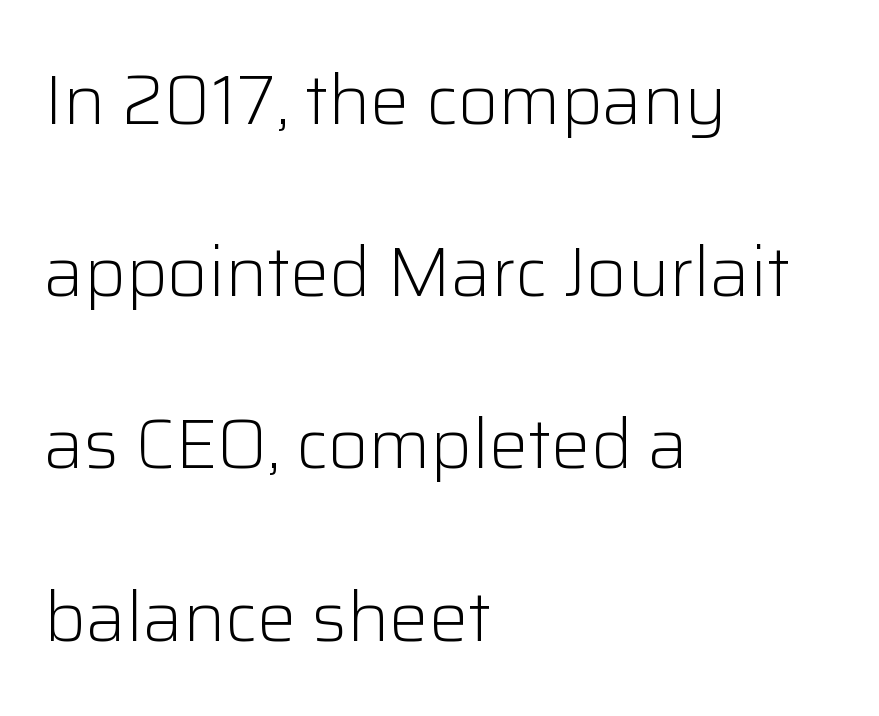
Each letter keeps its own natural width here, so spacing adapts to shape. Whoever set this chose breathing room over compactness in the vertical rhythm. Glyph-to-glyph distance matches everyday printed text. The area under the type is left untouched. This is sans-serif lettering, the kind often seen on screens and signage. Weight: not bold — regular or lighter.
